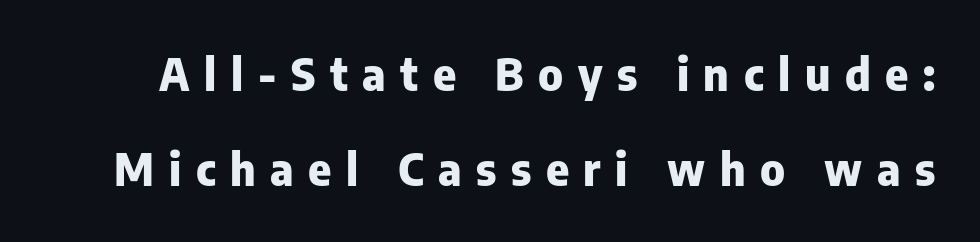
Q: Is the text bold? A: Yes.
Q: Is the text italic (slanted)? A: No, it is upright.
Q: Is the typeface a serif or a sans-serif typeface? A: Sans-serif.
Q: Is the text underlined? A: No.
Q: Is the spacing between letters normal or unusually wide? A: Unusually wide.
Q: Is the spacing between lines tight, normal or loose? A: Loose.
Q: Width (condensed, normal, or wide)? A: Normal.
Q: Stroke contrast? A: Low.
Q: x-height? A: Medium.
Q: Monospaced? A: No.
